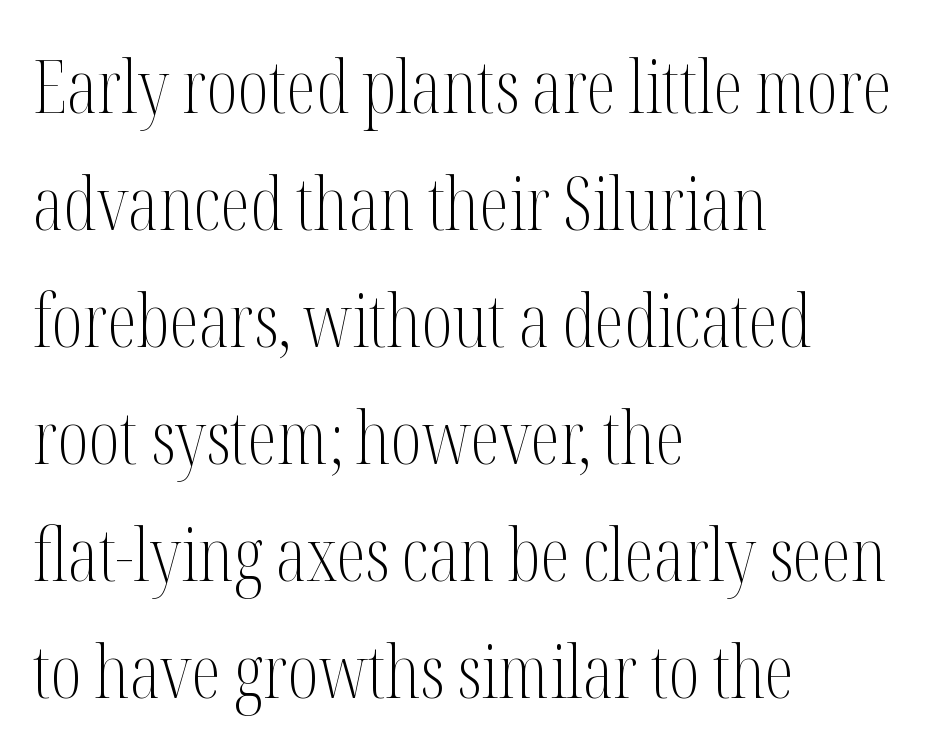
Leading matches the norm, producing a regular column. Heft: none added — not bold. It's the straight-up-and-down kind of type. Old-style or modern, the face here clearly has serifs.
